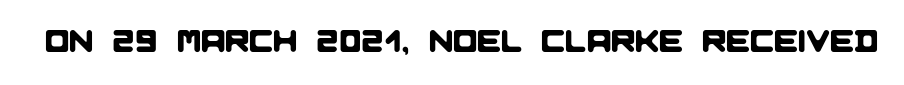
The image shows 32 px sans-serif type; set normal letter spacing, not underlined; low stroke contrast and a large x-height.
